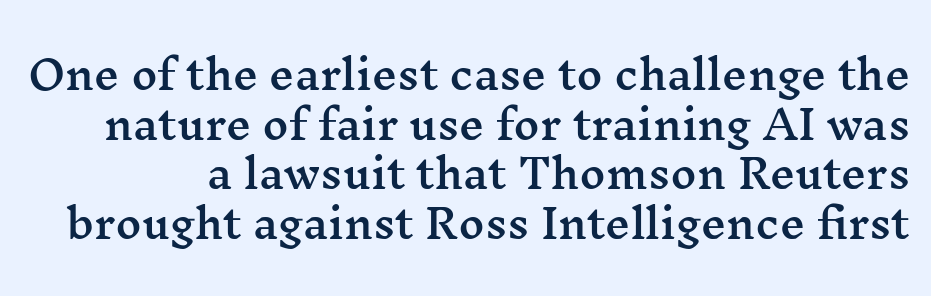
Q: Is the text italic (slanted)? A: No, it is upright.
Q: Is the typeface a serif or a sans-serif typeface? A: Serif.
Q: Is the text underlined? A: No.
Q: Is the spacing between letters normal or unusually wide? A: Normal.
Q: Width (condensed, normal, or wide)? A: Wide.
Q: Stroke contrast? A: Medium.
Q: x-height? A: Medium.
Q: Monospaced? A: No.
